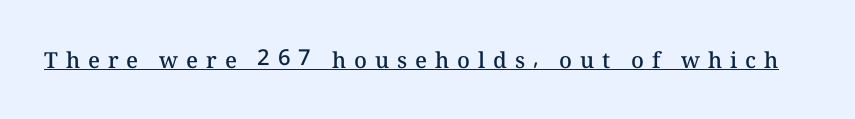
The image shows 22 px text type, upright; set unusually wide letter spacing (+0.36 em), underlined.
